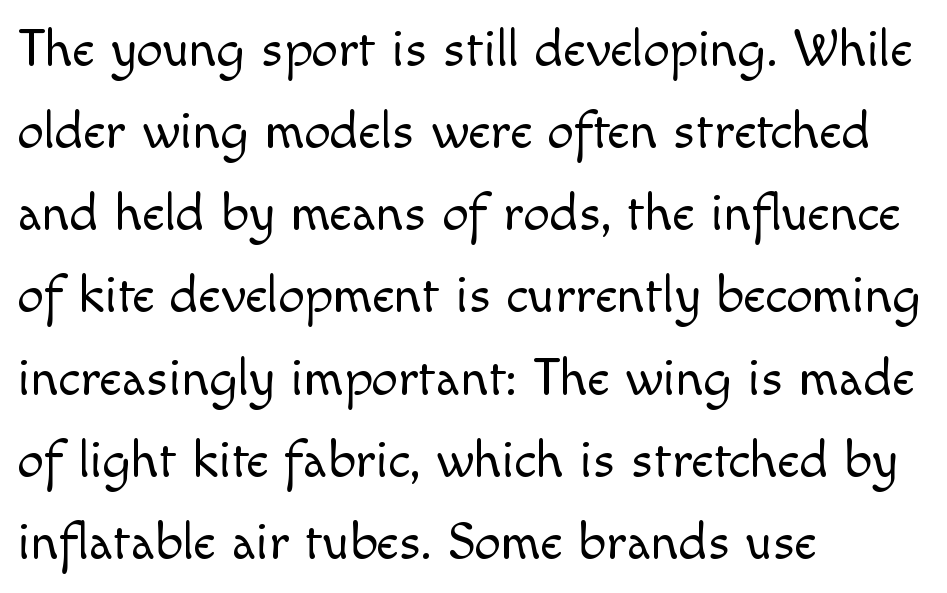
{"serif": "no", "italic": "no", "bold": "no", "weight": "light", "width": "normal", "x_height": "small", "monospaced": "no", "underline": "no", "align": "left", "line_spacing": "normal", "line_spacing_ratio": 1.55, "letter_spacing": "normal", "letter_spacing_em": 0.0, "glyph_px": 53}
